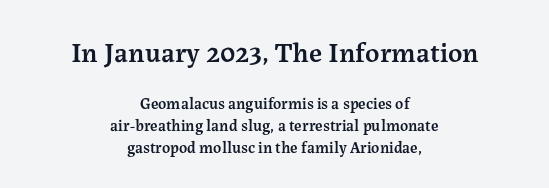
{"serif": "yes", "italic": "no", "bold": "semi", "weight": "semibold", "width": "normal", "stroke_contrast": "medium", "x_height": "medium", "monospaced": "no", "underline": "no", "align": "center", "line_spacing": "normal", "line_spacing_ratio": 1.38, "letter_spacing": "normal", "letter_spacing_em": 0.0, "larger_block": "first", "size_ratio": 1.75, "glyph_px": 28}
